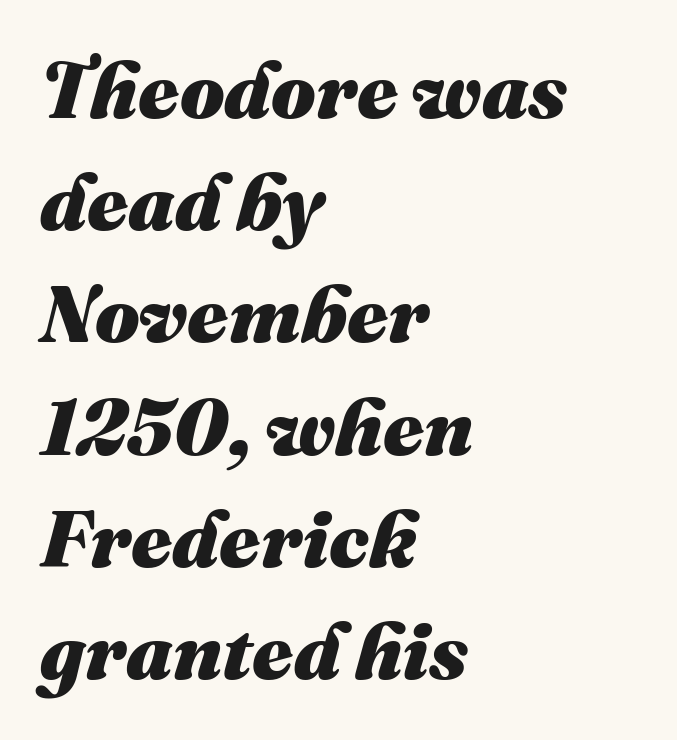
{"italic": "yes", "lean": "right", "slant_degrees": 16, "bold": "yes", "weight": "heavy", "width": "normal", "stroke_contrast": "medium", "x_height": "medium", "monospaced": "no", "underline": "no", "align": "left", "line_spacing": "normal", "line_spacing_ratio": 1.42, "letter_spacing": "normal", "letter_spacing_em": 0.0, "glyph_px": 79}
